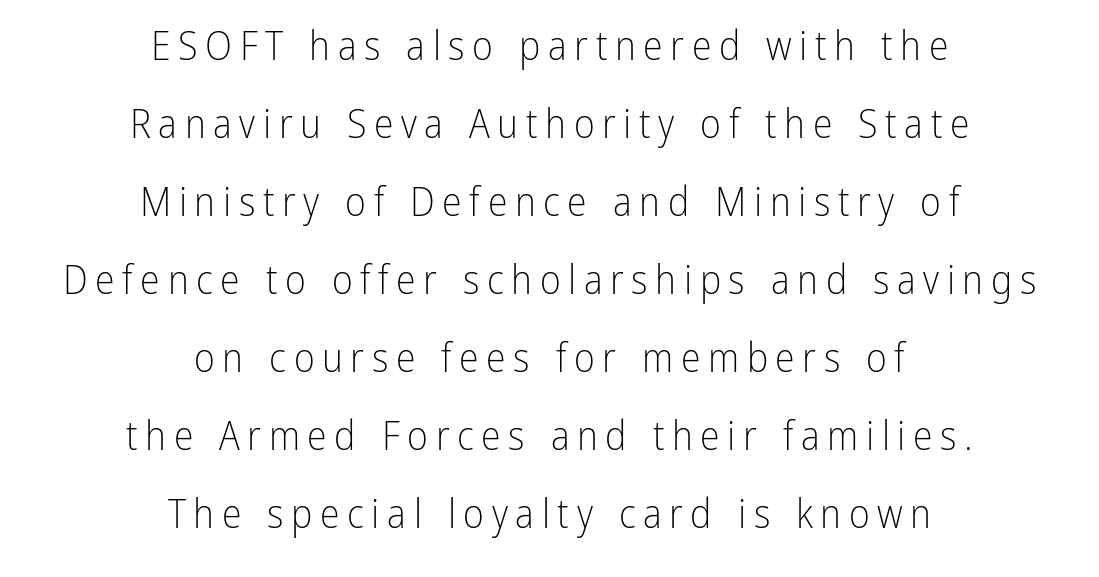
{"serif": "no", "italic": "no", "bold": "no", "weight": "light", "width": "condensed", "stroke_contrast": "low", "x_height": "medium", "monospaced": "no", "underline": "no", "align": "center", "line_spacing": "loose", "line_spacing_ratio": 1.95, "glyph_px": 40}
